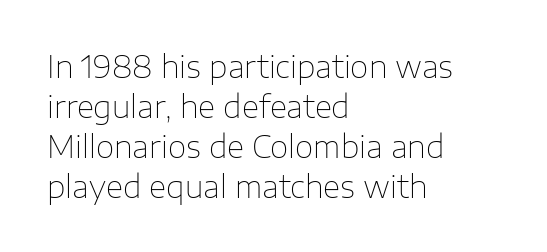
The face used here is a sans, in the tradition of grotesques and geometrics. Spacing verdict: proportional, widths tailored to each character. The designer left line spacing at the default. Horizontal alignment here is leftward, the default for most running prose. Think standard paragraph weight, or any step lighter than that.
